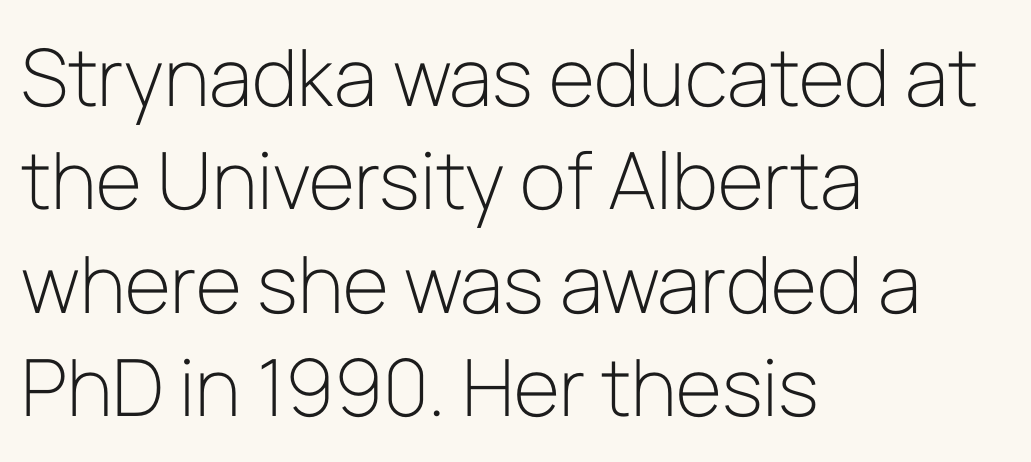
Q: Is the text bold? A: No.
Q: Is the text italic (slanted)? A: No, it is upright.
Q: Is the typeface a serif or a sans-serif typeface? A: Sans-serif.
Q: Is the text underlined? A: No.
Q: How is the paragraph aligned? A: Left-aligned.
Q: Is the spacing between letters normal or unusually wide? A: Normal.
Q: Is the spacing between lines tight, normal or loose? A: Normal.
Q: Width (condensed, normal, or wide)? A: Normal.
Q: Stroke contrast? A: Low.
Q: x-height? A: Medium.
Q: Monospaced? A: No.
